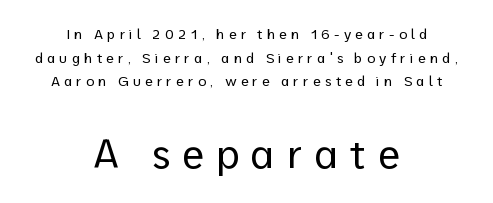
Q: Is the text bold? A: No.
Q: Is the text italic (slanted)? A: No, it is upright.
Q: Is the typeface a serif or a sans-serif typeface? A: Sans-serif.
Q: Is the text underlined? A: No.
Q: How is the paragraph aligned? A: Centered.
Q: Is the spacing between letters normal or unusually wide? A: Unusually wide.
Q: Is the spacing between lines tight, normal or loose? A: Normal.
Q: Which block of text is set in a larger size, the first (top) or the second (bottom)? A: The second (bottom) one.
Q: Width (condensed, normal, or wide)? A: Normal.
Q: Stroke contrast? A: Low.
Q: x-height? A: Medium.
Q: Monospaced? A: No.
